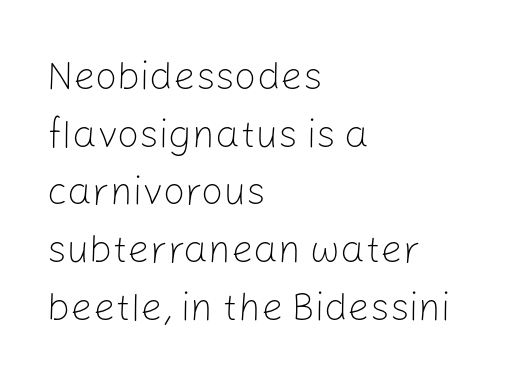
Q: Is the text bold? A: No.
Q: Is the text italic (slanted)? A: No, it is upright.
Q: Is the typeface a serif or a sans-serif typeface? A: Sans-serif.
Q: Is the text underlined? A: No.
Q: How is the paragraph aligned? A: Left-aligned.
Q: Is the spacing between letters normal or unusually wide? A: Normal.
Q: Is the spacing between lines tight, normal or loose? A: Normal.
Q: Width (condensed, normal, or wide)? A: Normal.
Q: Stroke contrast? A: Low.
Q: x-height? A: Medium.
Q: Monospaced? A: No.
